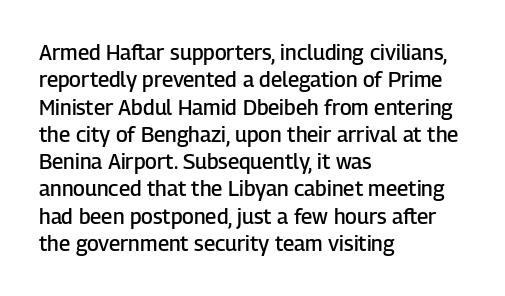
Q: Is the text bold? A: Semi-bold.
Q: Is the text italic (slanted)? A: No, it is upright.
Q: Is the text underlined? A: No.
Q: How is the paragraph aligned? A: Left-aligned.
Q: Is the spacing between letters normal or unusually wide? A: Normal.
Q: Is the spacing between lines tight, normal or loose? A: Normal.
